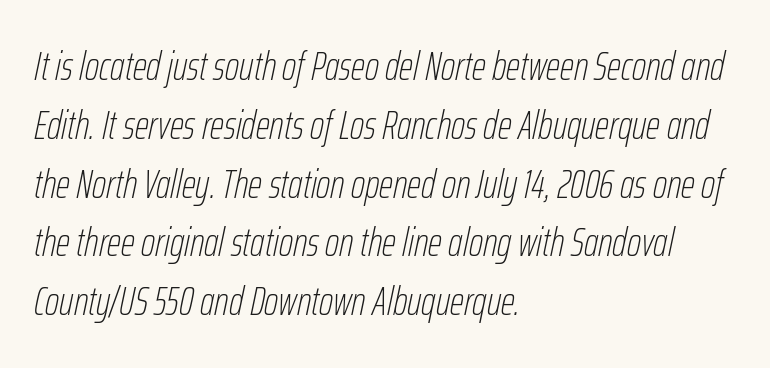
{"italic": "yes", "lean": "right", "slant_degrees": 12, "bold": "no", "weight": "thin", "width": "condensed", "stroke_contrast": "low", "x_height": "medium", "monospaced": "no", "underline": "no", "align": "left", "line_spacing": "normal", "line_spacing_ratio": 1.47, "letter_spacing": "normal", "letter_spacing_em": 0.0, "glyph_px": 40}
